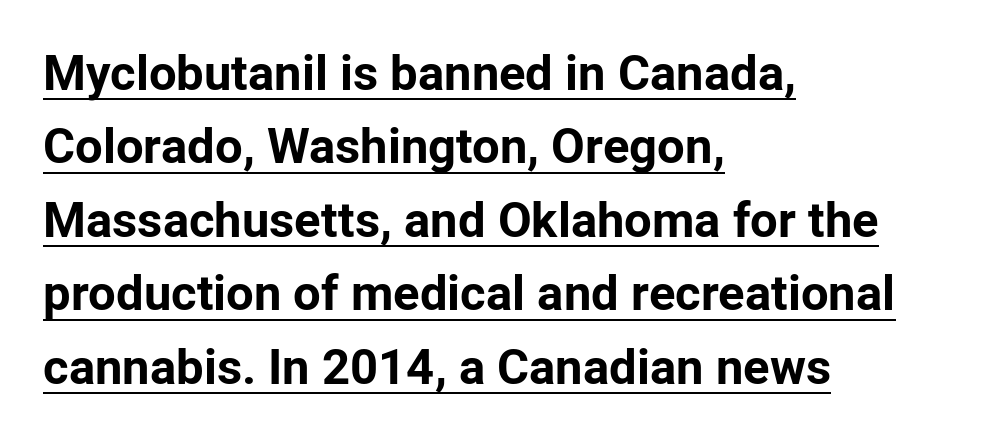
{"serif": "no", "italic": "no", "bold": "yes", "weight": "bold", "width": "normal", "stroke_contrast": "low", "x_height": "medium", "monospaced": "no", "underline": "yes", "align": "left", "line_spacing": "normal", "line_spacing_ratio": 1.5, "letter_spacing": "normal", "letter_spacing_em": 0.0, "glyph_px": 49}
